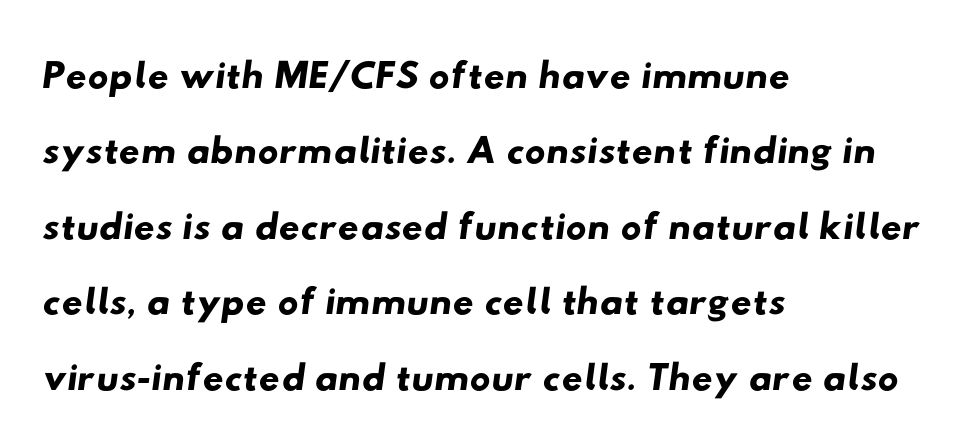
Q: Is the typeface a serif or a sans-serif typeface? A: Sans-serif.
Q: Is the text underlined? A: No.
Q: How is the paragraph aligned? A: Left-aligned.
Q: Is the spacing between letters normal or unusually wide? A: Normal.
Q: Is the spacing between lines tight, normal or loose? A: Normal.
Q: Width (condensed, normal, or wide)? A: Wide.
Q: Stroke contrast? A: Low.
Q: x-height? A: Small.
Q: Monospaced? A: No.
